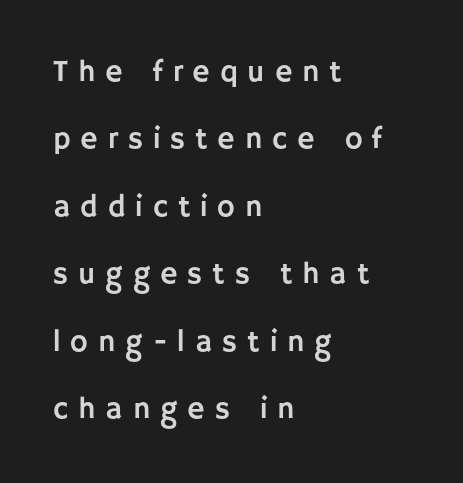
The image shows 30 px sans-serif type, upright; set left-aligned, loose line spacing (2.25x), unusually wide letter spacing (+0.33 em), not underlined; low stroke contrast and a large x-height.
